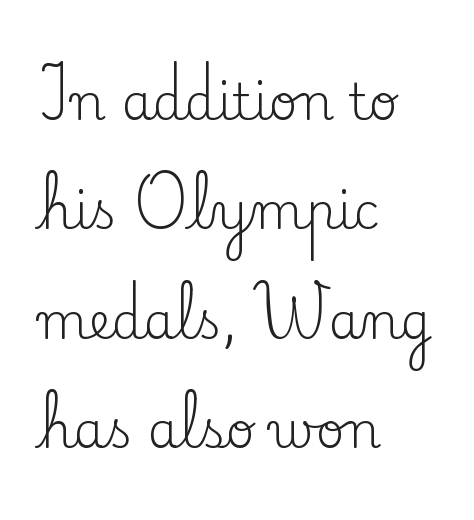
The image shows 50 px regular-weight type, upright; set left-aligned, loose line spacing (2.19x), normal letter spacing, not underlined; low stroke contrast and a small x-height.
